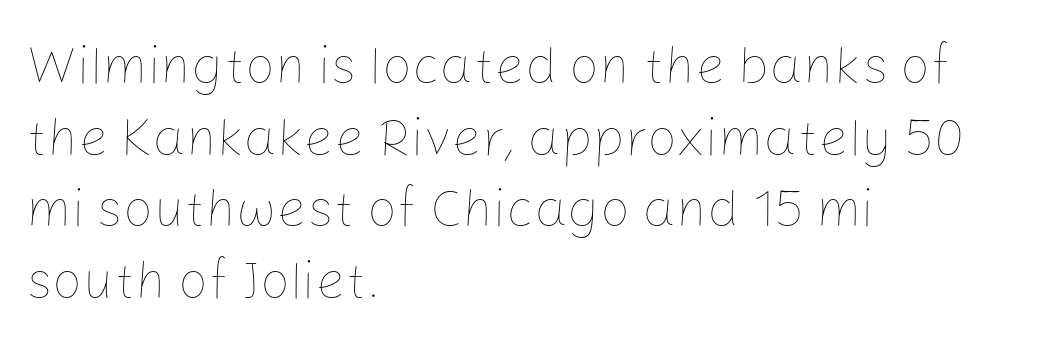
Q: Is the text bold? A: No.
Q: Is the text italic (slanted)? A: No, it is upright.
Q: Is the text underlined? A: No.
Q: How is the paragraph aligned? A: Left-aligned.
Q: Is the spacing between letters normal or unusually wide? A: Normal.
Q: Is the spacing between lines tight, normal or loose? A: Normal.
Q: Width (condensed, normal, or wide)? A: Normal.
Q: Stroke contrast? A: Low.
Q: x-height? A: Medium.
Q: Monospaced? A: No.
